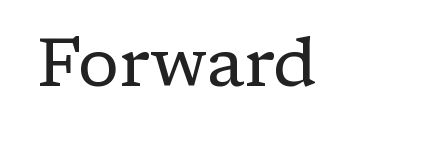
The typeface has the unassuming heft of standard copy or less. The letters sit at their default tracking, neither squeezed nor spread. The passage shown is typeset with a serif family. Unlike italic type, these characters show no tilt at all. Underline: absent. Is this a fixed-width face? No — the glyphs have proportional, varying widths.
